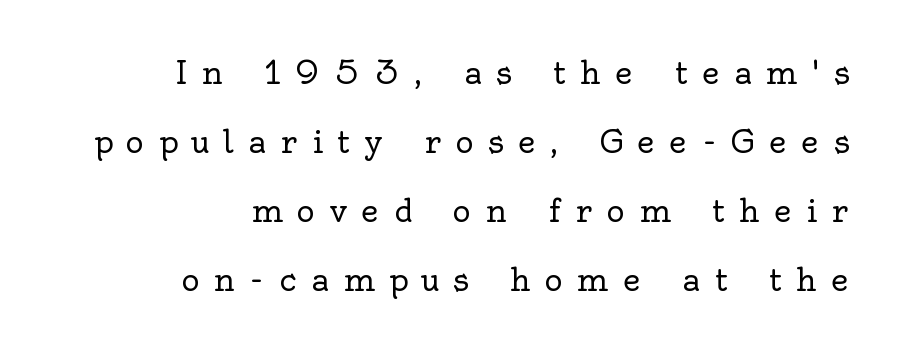
{"serif": "yes", "italic": "no", "bold": "no", "weight": "regular", "width": "normal", "x_height": "small", "monospaced": "no", "underline": "no", "align": "right", "line_spacing": "loose", "line_spacing_ratio": 2.23, "letter_spacing": "wide", "letter_spacing_em": 0.46, "glyph_px": 31}
